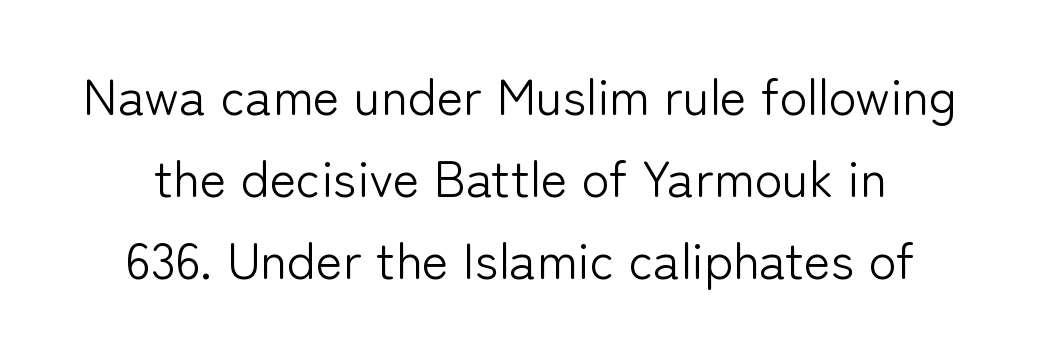
Each stroke keeps to a modest, everyday thickness or less. The baseline area is clear. If you drew a line through each stem, it would be perfectly vertical. The letters advance in unequal steps, a hallmark of proportional type.
